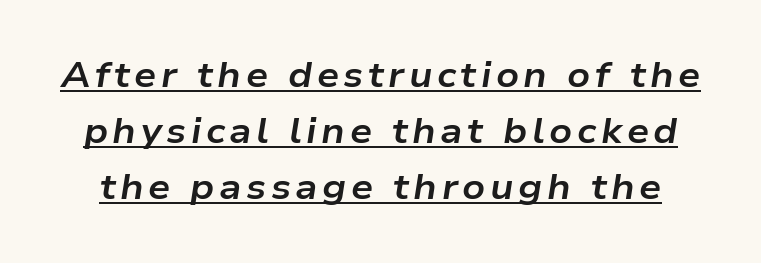
The image shows 35 px bold, wide type, italic (leaning right); set normal line spacing (1.6x), underlined; low stroke contrast and a medium x-height.
